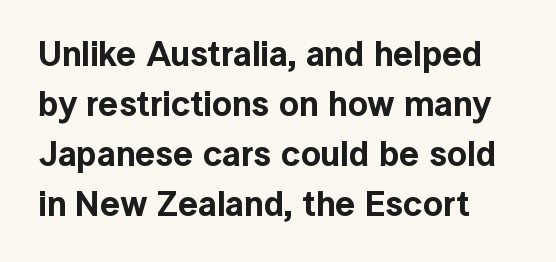
The image shows 35 px sans-serif type, upright; set left-aligned, normal line spacing (1.43x), normal letter spacing, not underlined; a medium x-height.
